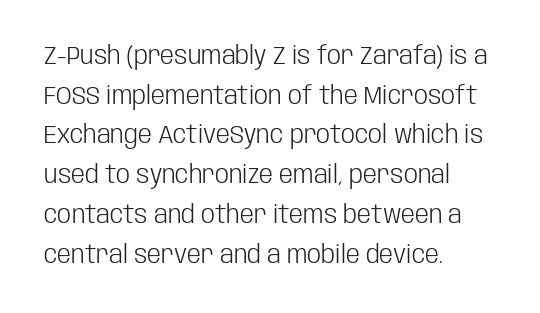
{"italic": "no", "bold": "no", "underline": "no", "align": "left", "line_spacing": "normal", "line_spacing_ratio": 1.59, "letter_spacing": "normal", "letter_spacing_em": 0.0, "glyph_px": 25}
